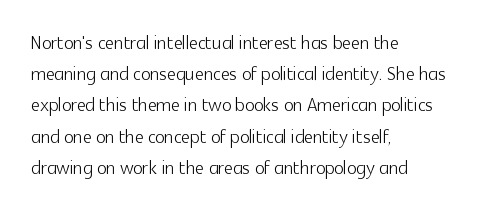
Q: Is the text bold? A: No.
Q: Is the text italic (slanted)? A: No, it is upright.
Q: Is the text underlined? A: No.
Q: How is the paragraph aligned? A: Left-aligned.
Q: Is the spacing between letters normal or unusually wide? A: Normal.
Q: Is the spacing between lines tight, normal or loose? A: Normal.
